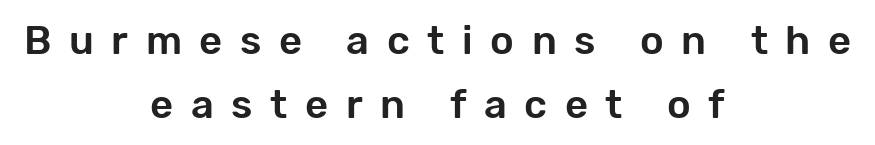
{"serif": "no", "italic": "no", "width": "normal", "stroke_contrast": "low", "x_height": "medium", "monospaced": "no", "underline": "no", "align": "center", "line_spacing": "normal", "line_spacing_ratio": 1.61, "letter_spacing": "wide", "letter_spacing_em": 0.44, "glyph_px": 40}
